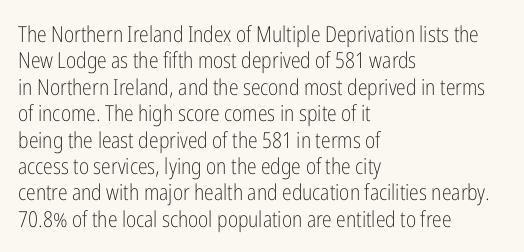
The image shows 22 px text type, upright; set left-aligned, line spacing 1.2x, normal letter spacing, not underlined.
